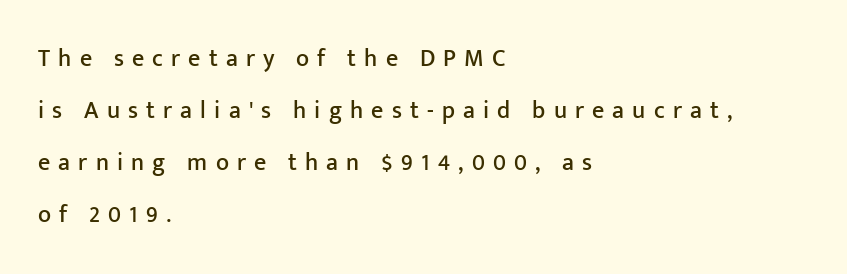
The image shows 24 px text type, upright; set left-aligned, loose line spacing (2.17x), unusually wide letter spacing (+0.34 em), not underlined.
